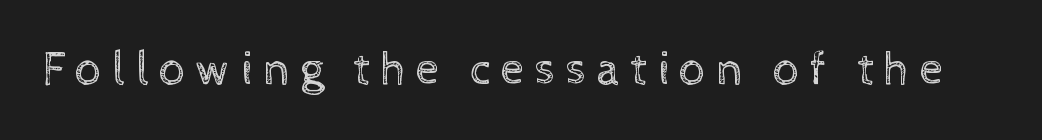
{"italic": "no", "bold": "no", "weight": "regular", "width": "normal", "x_height": "medium", "monospaced": "no", "underline": "no", "letter_spacing": "wide", "letter_spacing_em": 0.21, "glyph_px": 47}
